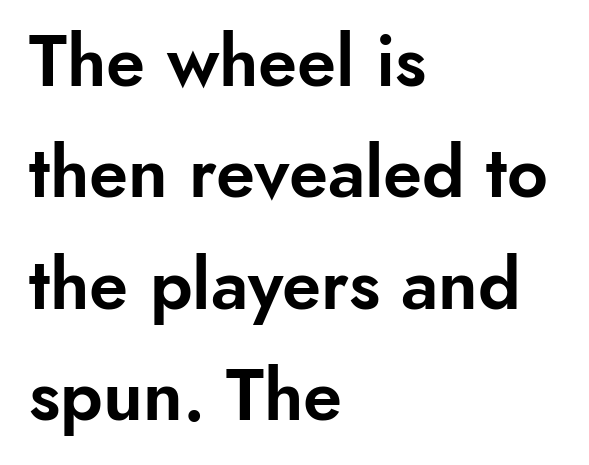
The image shows 71 px sans-serif type, upright; set left-aligned, normal line spacing (1.57x), normal letter spacing, not underlined; low stroke contrast and a small x-height.
